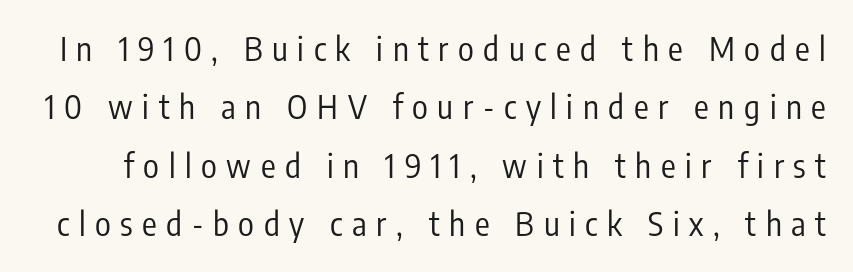
The image shows 33 px regular-weight, condensed sans-serif type, upright; set line spacing 1.77x, unusually wide letter spacing (+0.29 em), not underlined; low stroke contrast and a medium x-height.
